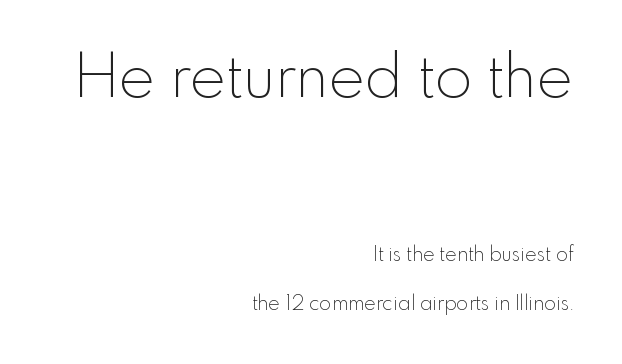
Q: Is the text bold? A: No.
Q: Is the text italic (slanted)? A: No, it is upright.
Q: Is the typeface a serif or a sans-serif typeface? A: Sans-serif.
Q: Is the text underlined? A: No.
Q: How is the paragraph aligned? A: Right-aligned.
Q: Is the spacing between letters normal or unusually wide? A: Normal.
Q: Is the spacing between lines tight, normal or loose? A: Loose.
Q: Which block of text is set in a larger size, the first (top) or the second (bottom)? A: The first (top) one.
Q: Width (condensed, normal, or wide)? A: Normal.
Q: x-height? A: Small.
Q: Monospaced? A: No.
